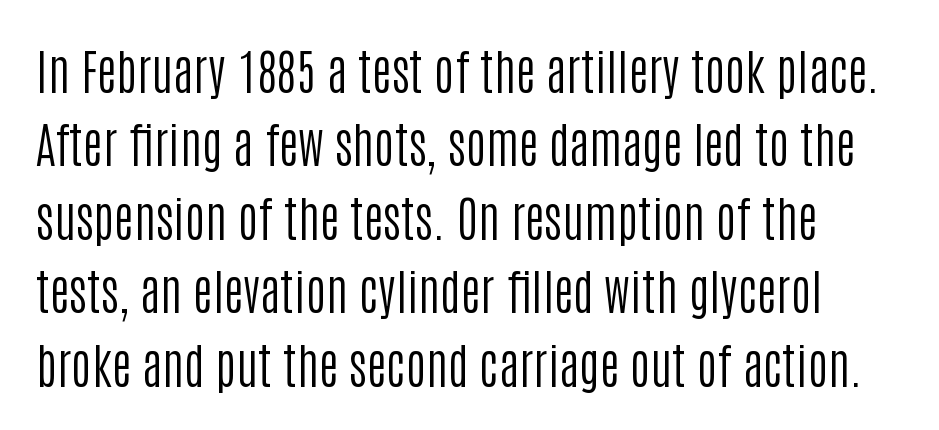
Glance below the letters and you will spot only blank space. The cut favours lightness, reaching ordinary text weight at its darkest. Baseline-to-baseline distance is the conventional proportion of letter height. These lines are composed in type without serifs.
